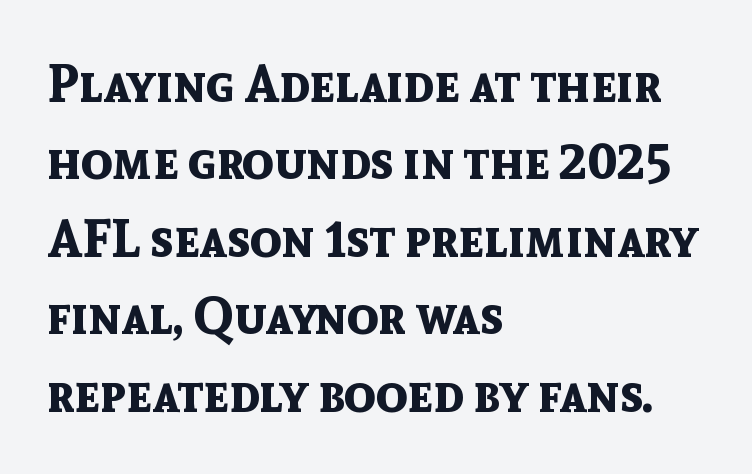
Q: Is the text bold? A: Yes.
Q: Is the text italic (slanted)? A: No, it is upright.
Q: Is the typeface a serif or a sans-serif typeface? A: Sans-serif.
Q: Is the text underlined? A: No.
Q: How is the paragraph aligned? A: Left-aligned.
Q: Is the spacing between letters normal or unusually wide? A: Normal.
Q: Is the spacing between lines tight, normal or loose? A: Normal.
Q: Width (condensed, normal, or wide)? A: Normal.
Q: x-height? A: Medium.
Q: Monospaced? A: No.
